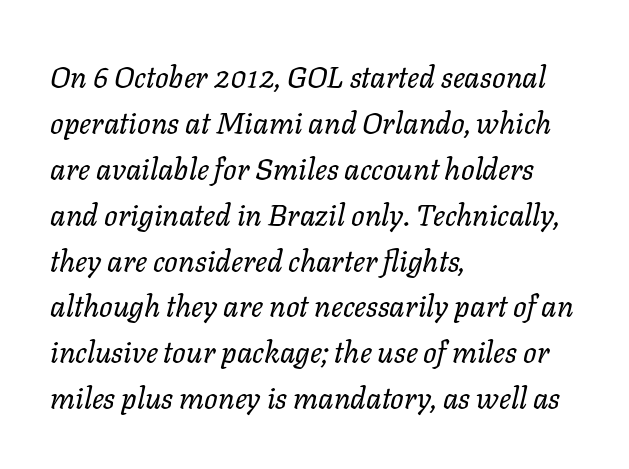
Q: Is the text bold? A: No.
Q: Is the text italic (slanted)? A: Yes, it leans right by about 11 degrees.
Q: Is the text underlined? A: No.
Q: How is the paragraph aligned? A: Left-aligned.
Q: Is the spacing between letters normal or unusually wide? A: Normal.
Q: Is the spacing between lines tight, normal or loose? A: Normal.
Q: Width (condensed, normal, or wide)? A: Normal.
Q: Stroke contrast? A: Low.
Q: x-height? A: Medium.
Q: Monospaced? A: No.
